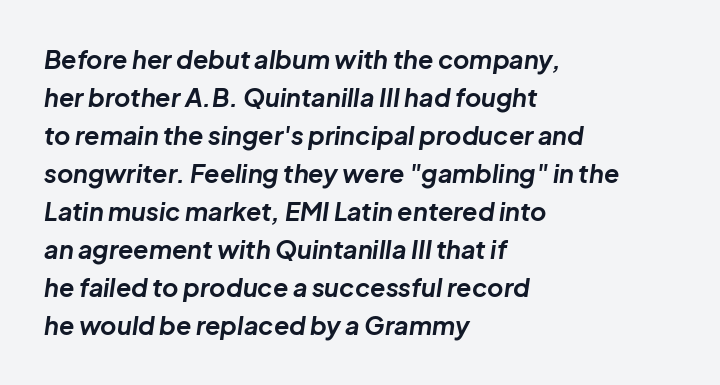
Words appear dense and cohesive because spacing is normal. You can tell it's italic because the verticals aren't actually vertical. How would I describe the line gaps? Plain and ordinary. The strip under each line holds only bare page.
